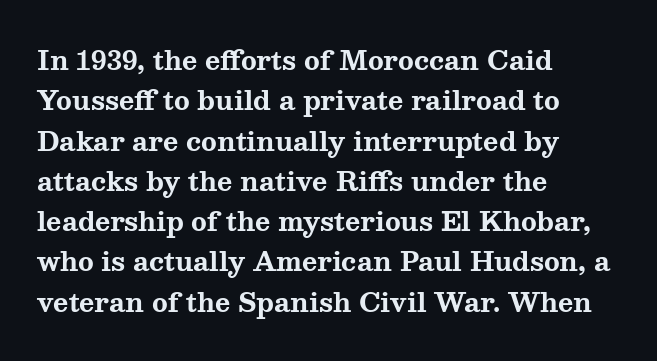
The image shows 26 px bold type, upright; set left-aligned, normal line spacing (1.55x), normal letter spacing, not underlined.
